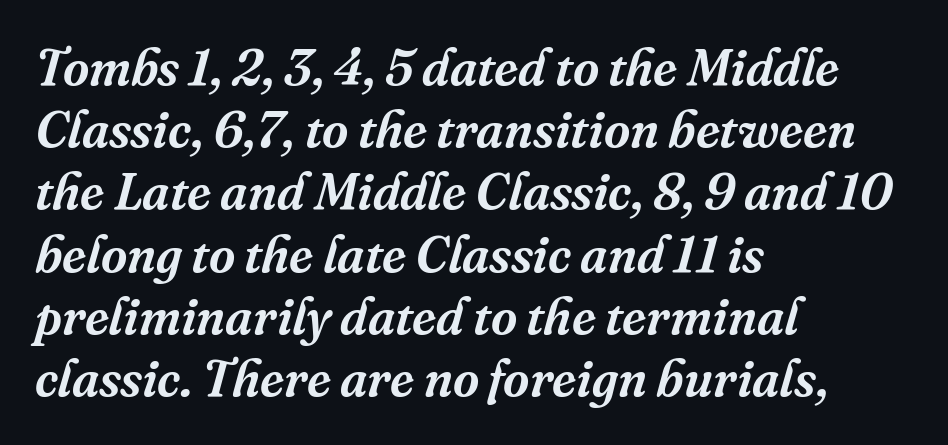
{"serif": "yes", "italic": "yes", "lean": "right", "slant_degrees": 16, "width": "normal", "stroke_contrast": "medium", "x_height": "medium", "monospaced": "no", "underline": "no", "align": "left", "line_spacing_ratio": 1.22, "letter_spacing": "normal", "letter_spacing_em": 0.0, "glyph_px": 51}
